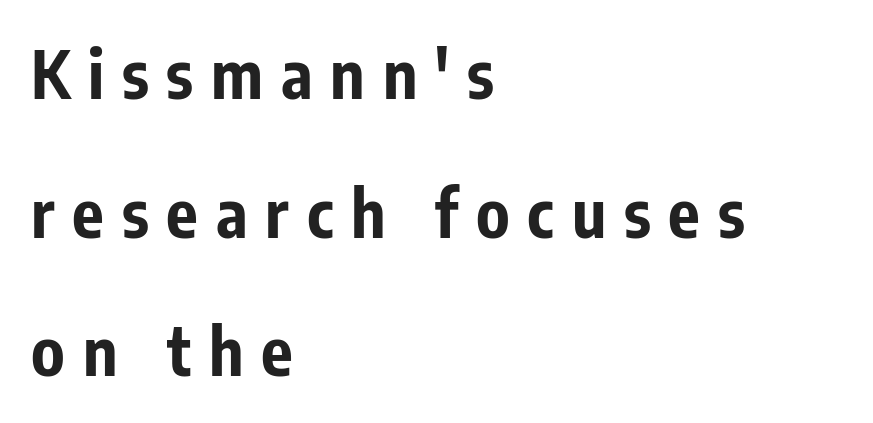
{"serif": "no", "italic": "no", "bold": "yes", "weight": "bold", "width": "condensed", "stroke_contrast": "low", "x_height": "medium", "monospaced": "no", "underline": "no", "align": "left", "line_spacing": "loose", "line_spacing_ratio": 2.1, "letter_spacing": "wide", "letter_spacing_em": 0.27, "glyph_px": 66}
